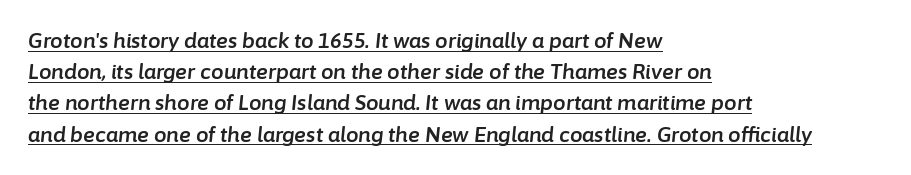
The text carries the slant typical of an italic or oblique font. No extra tracking has been applied to these lines. A typographer would call this underscored text. The space between consecutive lines is moderate. The rendering anchors every line to the left-hand side.
